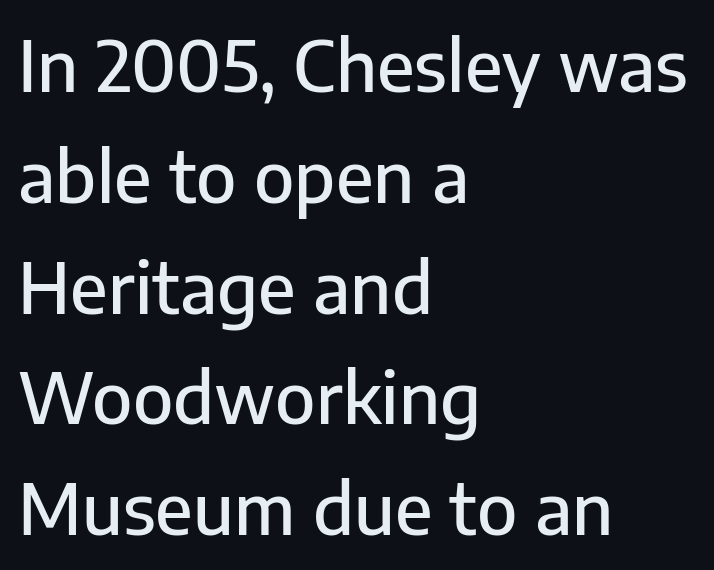
The image shows 71 px sans-serif type, upright; set left-aligned, normal line spacing (1.56x), normal letter spacing, not underlined; low stroke contrast and a medium x-height.
